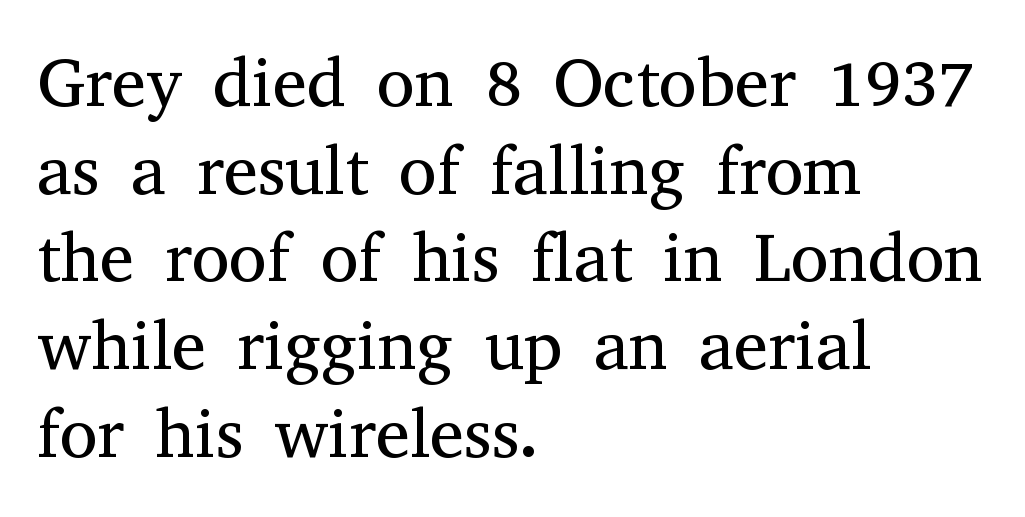
Letters have the restrained weight of plain body copy at most. The typography opts for an upright posture over an oblique one. You could not count columns in this text — the font is proportionally spaced. What stands out about the letter spacing? Nothing — it is the standard amount. What kind of face is this? One with serifs. Check the space under the baseline: it is left empty.
